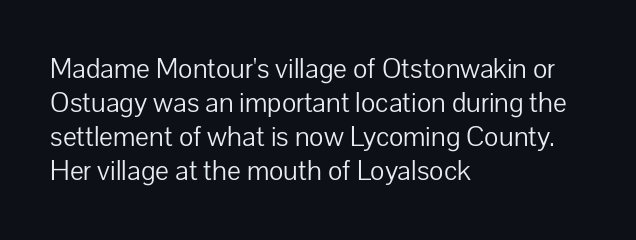
Q: Is the text bold? A: No.
Q: Is the text italic (slanted)? A: No, it is upright.
Q: Is the typeface a serif or a sans-serif typeface? A: Sans-serif.
Q: Is the text underlined? A: No.
Q: How is the paragraph aligned? A: Left-aligned.
Q: Is the spacing between letters normal or unusually wide? A: Normal.
Q: Width (condensed, normal, or wide)? A: Normal.
Q: Stroke contrast? A: Low.
Q: x-height? A: Medium.
Q: Monospaced? A: No.
